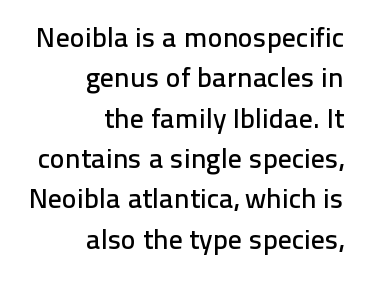
{"serif": "no", "italic": "no", "width": "normal", "stroke_contrast": "low", "x_height": "medium", "monospaced": "no", "underline": "no", "align": "right", "line_spacing": "normal", "line_spacing_ratio": 1.44, "letter_spacing": "normal", "letter_spacing_em": 0.0, "glyph_px": 28}
